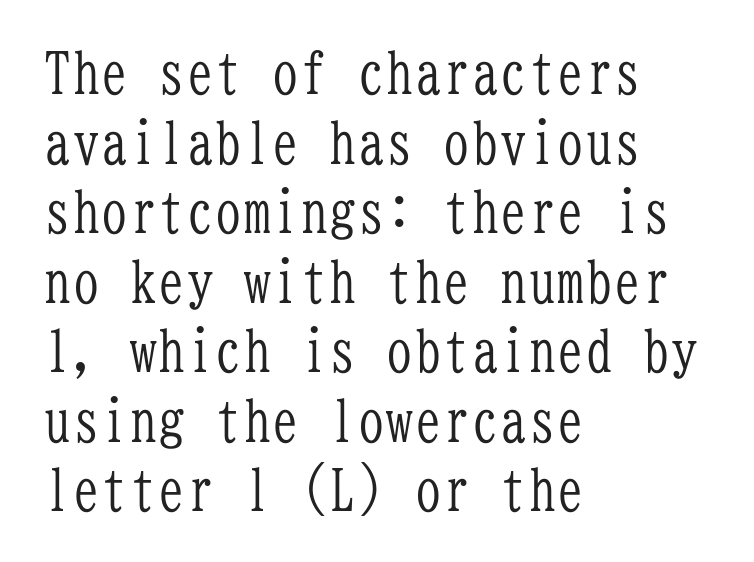
Underlining? Definitely not there. Left-aligned paragraph, ragged on the right. Font category for this specimen: serif. Honestly, the letter spacing is just normal — you wouldn't notice it. Italic: no, the glyphs are upright roman.
